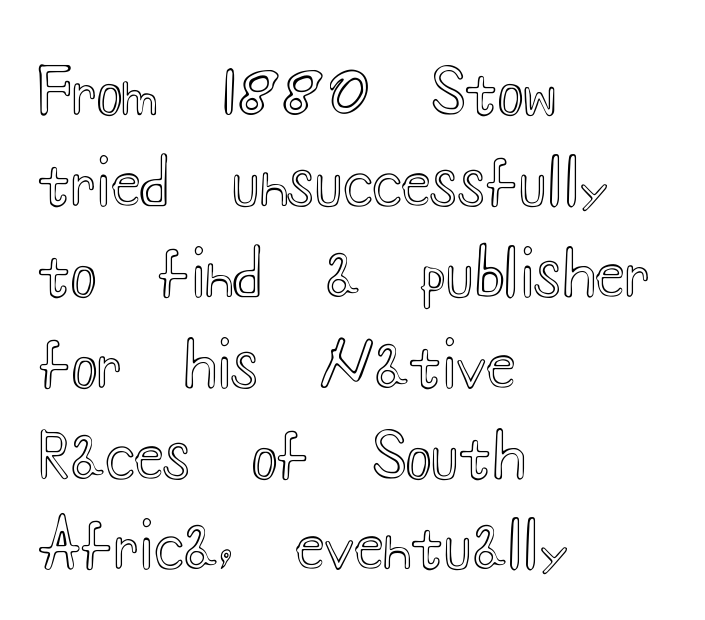
Successive baselines arrive at the customary interval. Between one letter and the next there's only the usual sliver of space. Left-aligned paragraph, ragged on the right. Each letter keeps its own natural width here, so spacing adapts to shape. Style check: upright. Beneath every word, the page is bare.
